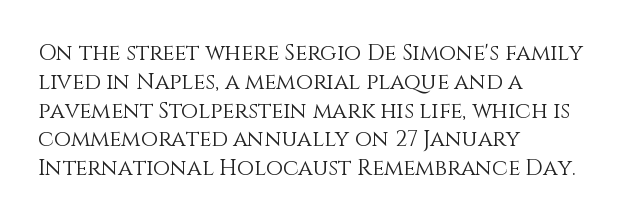
Q: Is the text bold? A: No.
Q: Is the text italic (slanted)? A: No, it is upright.
Q: Is the text underlined? A: No.
Q: How is the paragraph aligned? A: Left-aligned.
Q: Is the spacing between letters normal or unusually wide? A: Normal.
Q: Is the spacing between lines tight, normal or loose? A: Normal.
